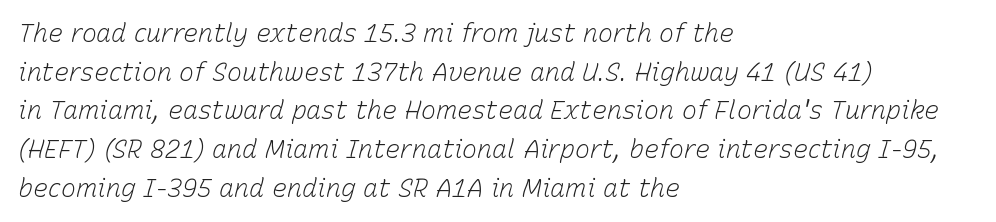
The image shows 25 px text type, italic (leaning right); set left-aligned, normal line spacing (1.55x), normal letter spacing, not underlined.
